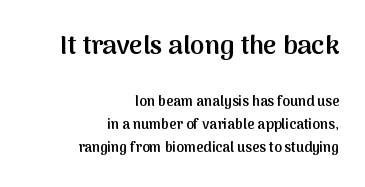
Q: Is the text bold? A: Semi-bold.
Q: Is the text italic (slanted)? A: No, it is upright.
Q: Is the text underlined? A: No.
Q: How is the paragraph aligned? A: Right-aligned.
Q: Is the spacing between letters normal or unusually wide? A: Normal.
Q: Is the spacing between lines tight, normal or loose? A: Normal.
Q: Which block of text is set in a larger size, the first (top) or the second (bottom)? A: The first (top) one.
